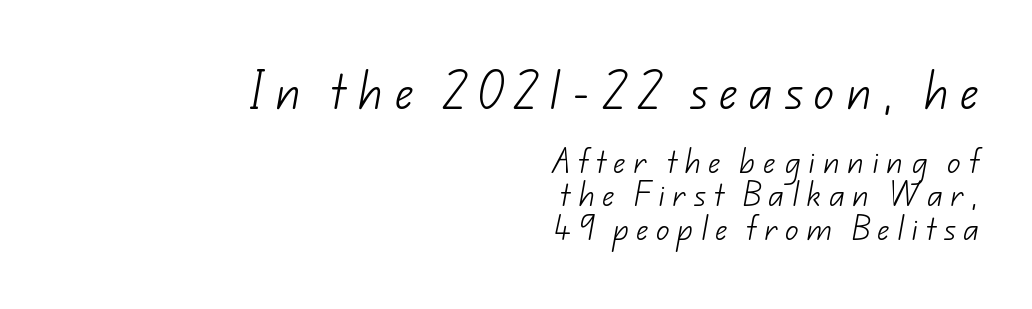
The image shows 41 px light sans-serif type; set right-aligned, line spacing 1.23x, unusually wide letter spacing (+0.27 em), not underlined; the first (top) block is 1.52x larger; low stroke contrast and a small x-height.
